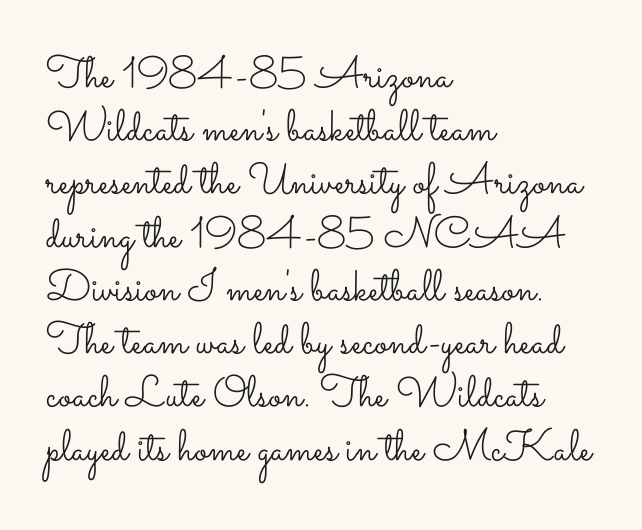
Q: Is the text bold? A: No.
Q: Is the text italic (slanted)? A: Yes.
Q: Is the text underlined? A: No.
Q: How is the paragraph aligned? A: Left-aligned.
Q: Is the spacing between letters normal or unusually wide? A: Normal.
Q: Width (condensed, normal, or wide)? A: Wide.
Q: Stroke contrast? A: Low.
Q: x-height? A: Small.
Q: Monospaced? A: No.
